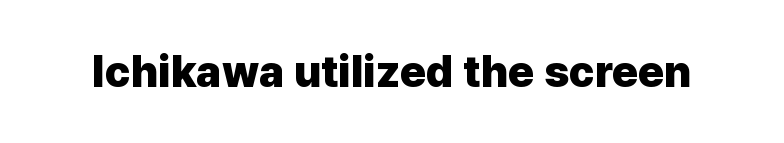
{"serif": "no", "italic": "no", "bold": "yes", "weight": "heavy", "width": "normal", "stroke_contrast": "low", "x_height": "medium", "monospaced": "no", "underline": "no", "letter_spacing": "normal", "letter_spacing_em": 0.0, "glyph_px": 44}
